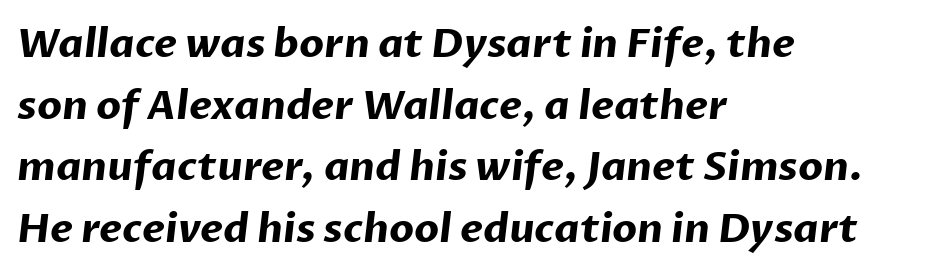
The image shows 40 px bold sans-serif type; set left-aligned, normal line spacing (1.54x), normal letter spacing, not underlined; low stroke contrast and a medium x-height.
